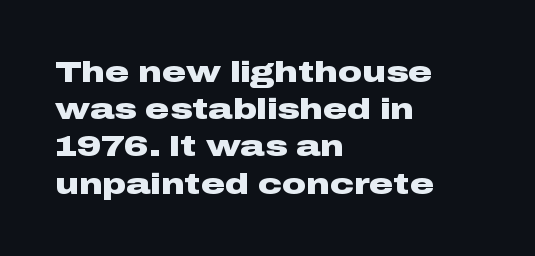
The image shows 30 px heavy, wide sans-serif type, upright; set left-aligned, line spacing 1.24x, normal letter spacing, not underlined; low stroke contrast and a medium x-height.
